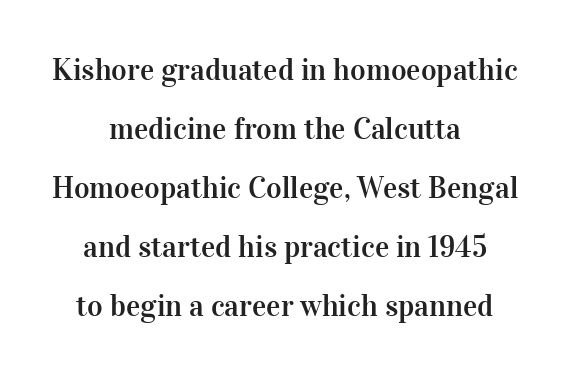
{"serif": "yes", "italic": "no", "width": "normal", "stroke_contrast": "high", "x_height": "medium", "monospaced": "no", "underline": "no", "align": "center", "line_spacing": "loose", "line_spacing_ratio": 1.97, "letter_spacing": "normal", "letter_spacing_em": 0.0, "glyph_px": 30}
